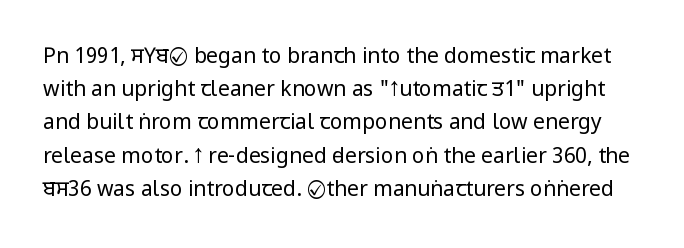
{"italic": "no", "bold": "no", "underline": "no", "line_spacing": "normal", "line_spacing_ratio": 1.58, "letter_spacing": "normal", "letter_spacing_em": 0.0, "glyph_px": 21}
